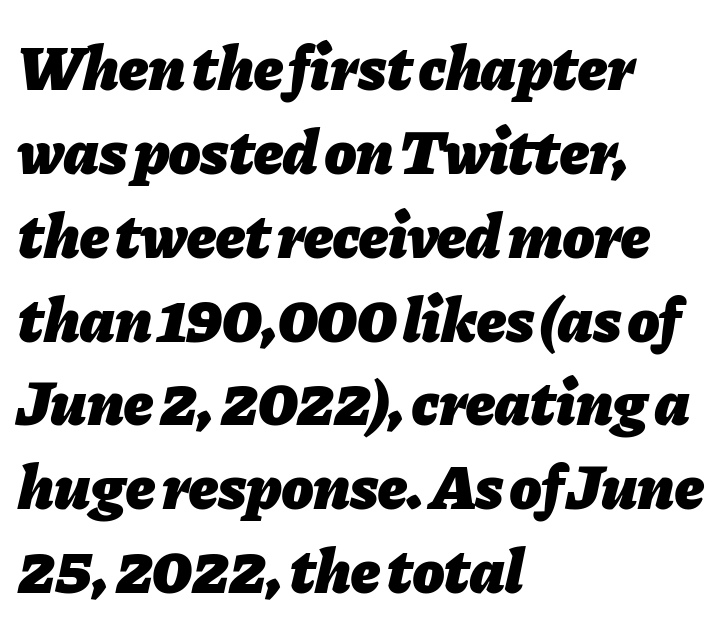
{"italic": "yes", "lean": "right", "slant_degrees": 11, "bold": "yes", "weight": "heavy", "width": "normal", "stroke_contrast": "low", "x_height": "medium", "monospaced": "no", "underline": "no", "align": "left", "line_spacing": "normal", "line_spacing_ratio": 1.31, "letter_spacing": "normal", "letter_spacing_em": 0.0, "glyph_px": 64}
